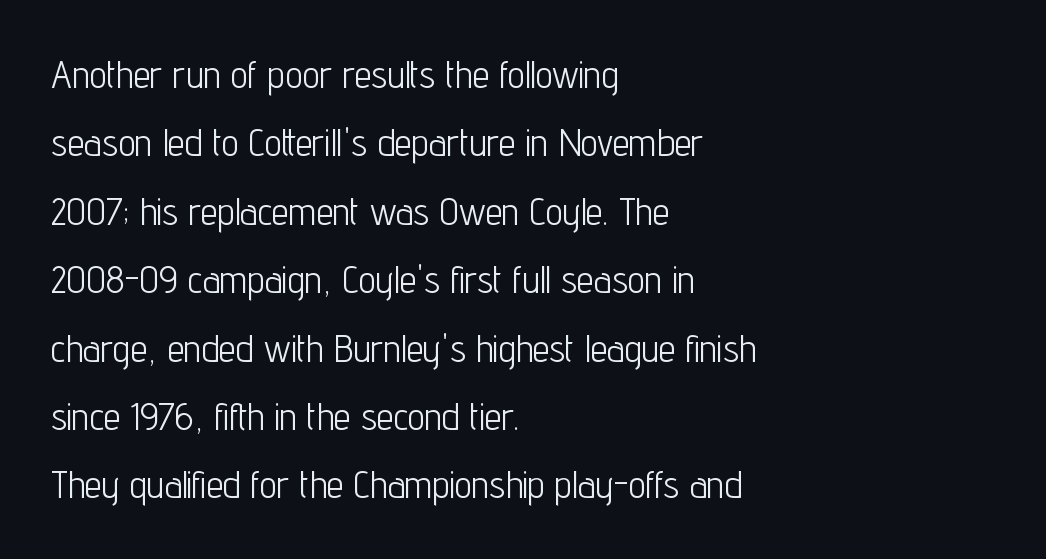
{"serif": "no", "italic": "no", "bold": "no", "weight": "light", "width": "condensed", "stroke_contrast": "low", "x_height": "medium", "monospaced": "no", "underline": "no", "align": "left", "line_spacing_ratio": 1.8, "letter_spacing": "normal", "letter_spacing_em": 0.0, "glyph_px": 38}
